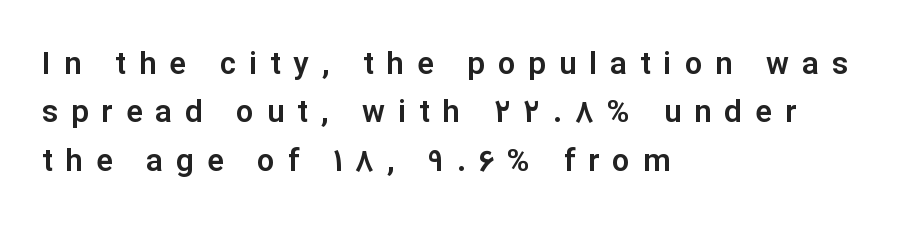
The characters display no serif detailing; their extremities are plain. Tracking value appears strongly positive — letters spread wide. This is the regular roman posture of the typeface. Evenly set lines give the paragraph a standard silhouette.
